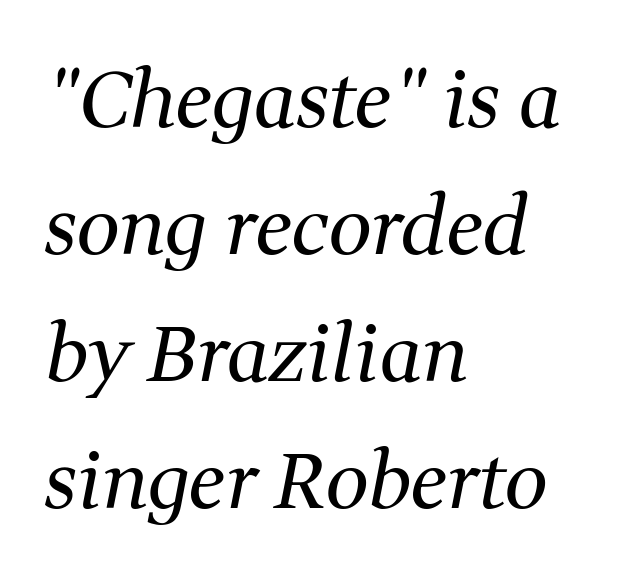
The image shows 77 px regular-weight serif type, italic (leaning right); set left-aligned, normal line spacing (1.65x), normal letter spacing, not underlined; medium stroke contrast and a medium x-height.
